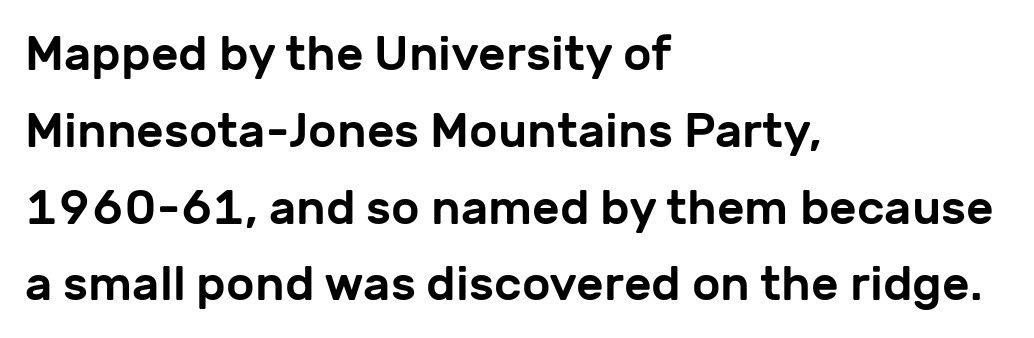
The image shows 48 px sans-serif type, upright; set left-aligned, normal line spacing (1.6x), normal letter spacing, not underlined; low stroke contrast and a medium x-height.
